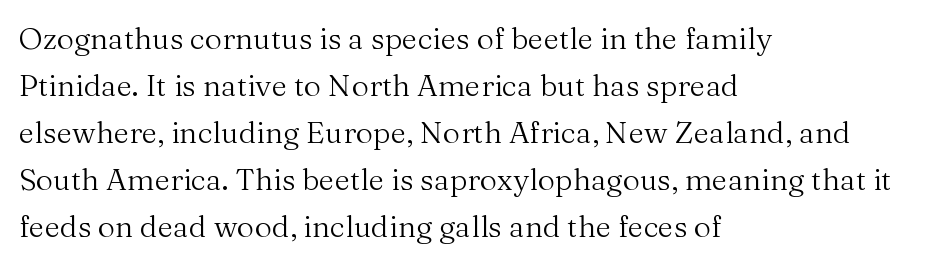
Q: Is the text bold? A: No.
Q: Is the text italic (slanted)? A: No, it is upright.
Q: Is the typeface a serif or a sans-serif typeface? A: Serif.
Q: Is the text underlined? A: No.
Q: How is the paragraph aligned? A: Left-aligned.
Q: Is the spacing between letters normal or unusually wide? A: Normal.
Q: Is the spacing between lines tight, normal or loose? A: Normal.
Q: Width (condensed, normal, or wide)? A: Normal.
Q: Stroke contrast? A: Medium.
Q: x-height? A: Medium.
Q: Monospaced? A: No.
